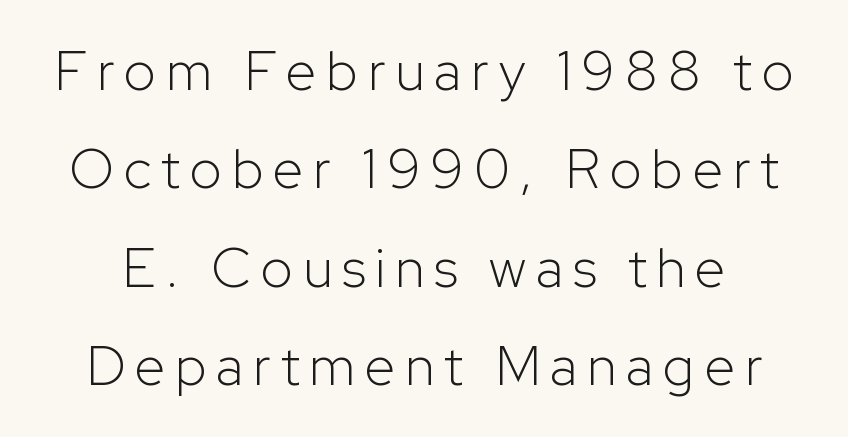
The image shows 55 px light sans-serif type, upright; set line spacing 1.79x, not underlined; low stroke contrast and a medium x-height.
